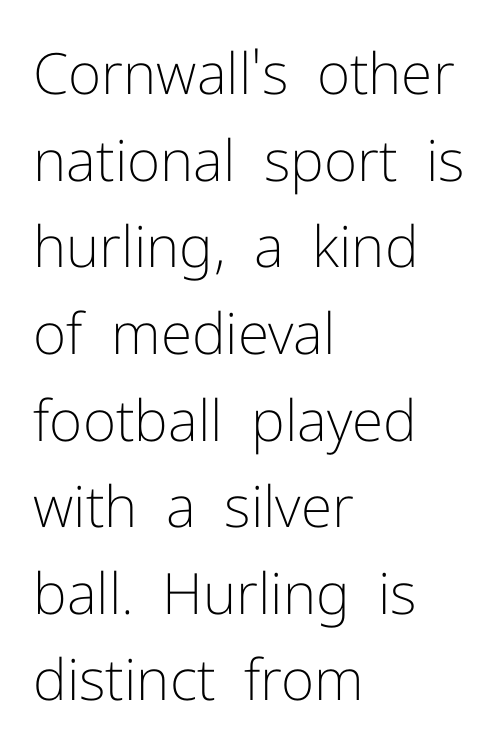
Q: Is the text bold? A: No.
Q: Is the text italic (slanted)? A: No, it is upright.
Q: Is the typeface a serif or a sans-serif typeface? A: Sans-serif.
Q: Is the text underlined? A: No.
Q: How is the paragraph aligned? A: Left-aligned.
Q: Is the spacing between letters normal or unusually wide? A: Normal.
Q: Is the spacing between lines tight, normal or loose? A: Normal.
Q: Width (condensed, normal, or wide)? A: Normal.
Q: Stroke contrast? A: Low.
Q: x-height? A: Medium.
Q: Monospaced? A: No.
